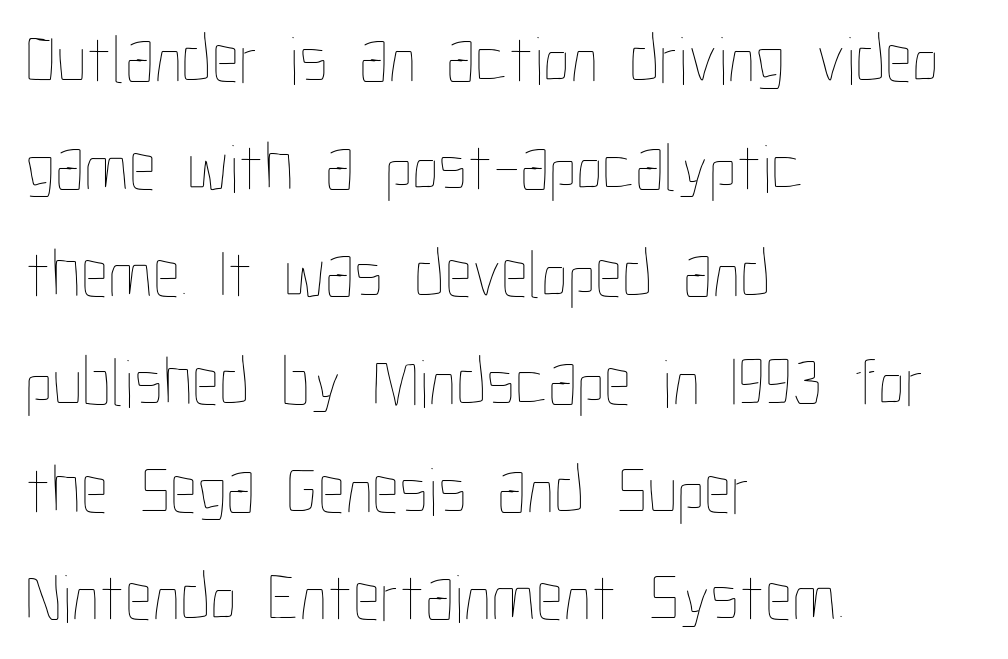
No letter is thick-stroked: the sample isn't bold. A typesetter would call this leading conventional body-copy spacing. What stands out about the letter spacing? Nothing — it is the standard amount. Italic? Not at all — the glyphs are vertical.
